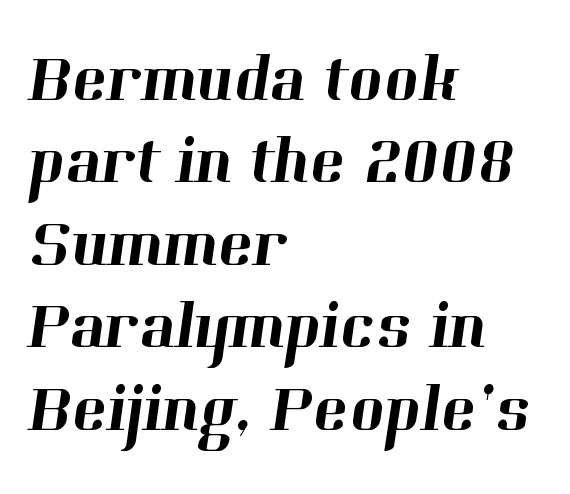
The image shows 66 px serif type; set left-aligned, normal line spacing (1.25x), normal letter spacing, not underlined; high stroke contrast and a medium x-height.
